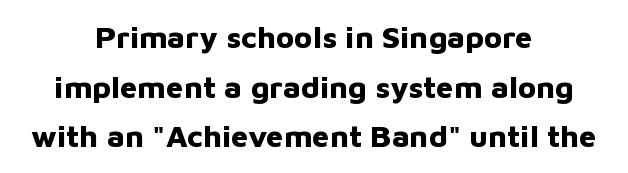
Q: Is the text bold? A: Yes.
Q: Is the text italic (slanted)? A: No, it is upright.
Q: Is the typeface a serif or a sans-serif typeface? A: Sans-serif.
Q: Is the text underlined? A: No.
Q: How is the paragraph aligned? A: Centered.
Q: Is the spacing between letters normal or unusually wide? A: Normal.
Q: Is the spacing between lines tight, normal or loose? A: Normal.
Q: Width (condensed, normal, or wide)? A: Normal.
Q: Stroke contrast? A: Low.
Q: x-height? A: Medium.
Q: Monospaced? A: No.
